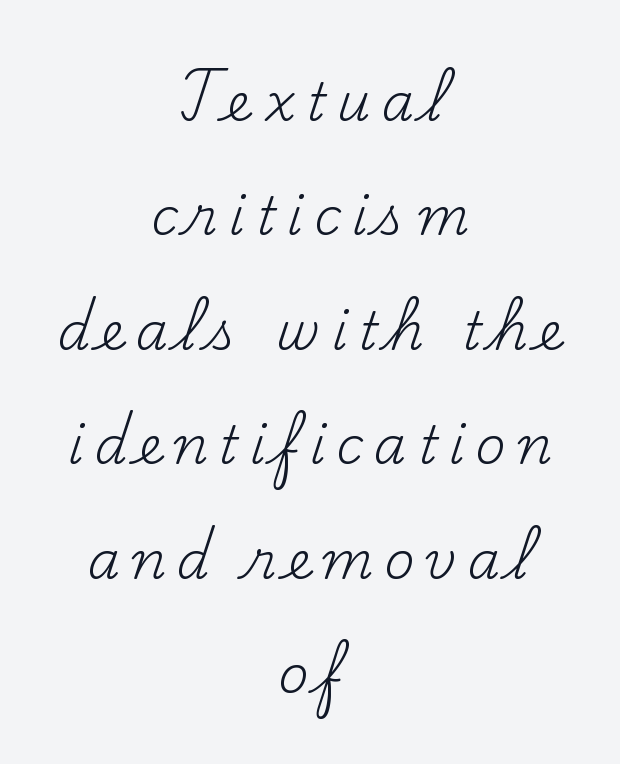
Q: Is the text bold? A: No.
Q: Is the text italic (slanted)? A: Yes.
Q: Is the typeface a serif or a sans-serif typeface? A: Serif.
Q: Is the text underlined? A: No.
Q: How is the paragraph aligned? A: Centered.
Q: Is the spacing between letters normal or unusually wide? A: Unusually wide.
Q: Is the spacing between lines tight, normal or loose? A: Loose.
Q: Width (condensed, normal, or wide)? A: Normal.
Q: Stroke contrast? A: Medium.
Q: x-height? A: Small.
Q: Monospaced? A: No.
